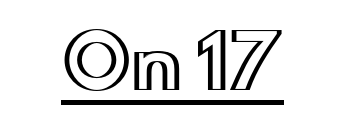
The image shows 73 px wide type, upright; set normal letter spacing, underlined; a small x-height.
